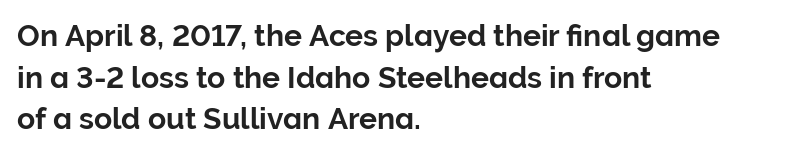
The letters advance in unequal steps, a hallmark of proportional type. This rendering features lettering with no underline. Honestly, the row spacing looks completely unremarkable. This sample is left-justified, so line endings fall wherever the words run out.
